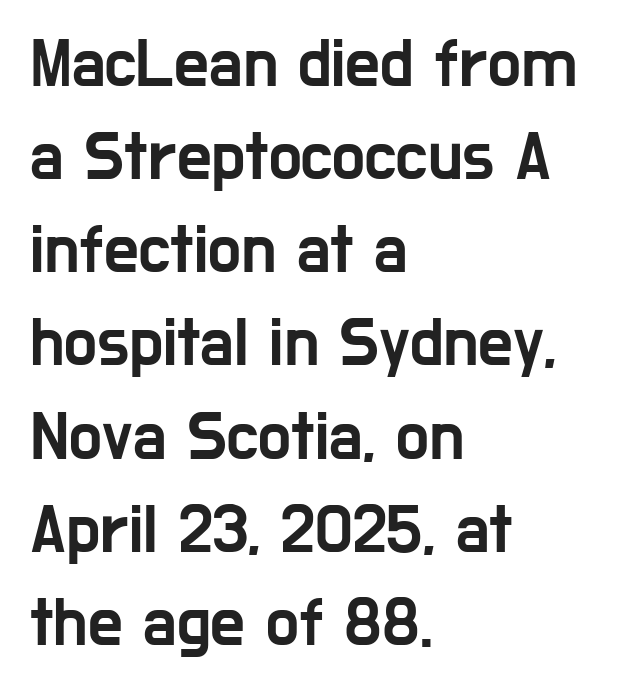
Q: Is the text italic (slanted)? A: No, it is upright.
Q: Is the typeface a serif or a sans-serif typeface? A: Sans-serif.
Q: Is the text underlined? A: No.
Q: How is the paragraph aligned? A: Left-aligned.
Q: Is the spacing between letters normal or unusually wide? A: Normal.
Q: Is the spacing between lines tight, normal or loose? A: Normal.
Q: Width (condensed, normal, or wide)? A: Condensed.
Q: Stroke contrast? A: Low.
Q: x-height? A: Medium.
Q: Monospaced? A: No.
